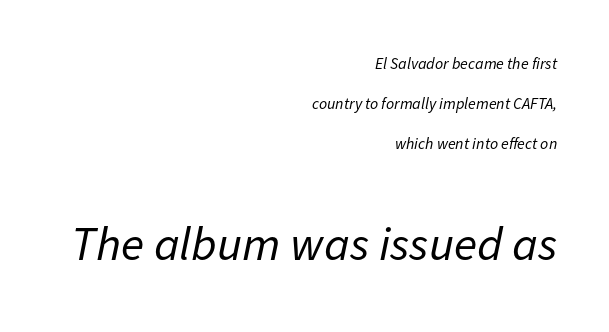
The image shows 48 px regular-weight type, italic (leaning right); set right-aligned, loose line spacing (2.49x), normal letter spacing, not underlined; the second (bottom) block is 3.0x larger; low stroke contrast and a medium x-height.
